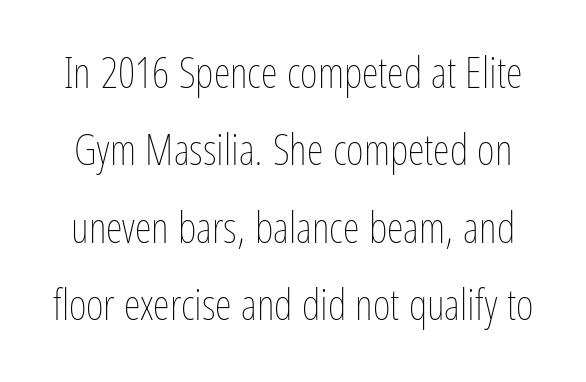
Q: Is the text bold? A: No.
Q: Is the text italic (slanted)? A: No, it is upright.
Q: Is the text underlined? A: No.
Q: Is the spacing between letters normal or unusually wide? A: Normal.
Q: Width (condensed, normal, or wide)? A: Condensed.
Q: Stroke contrast? A: Low.
Q: x-height? A: Medium.
Q: Monospaced? A: No.
